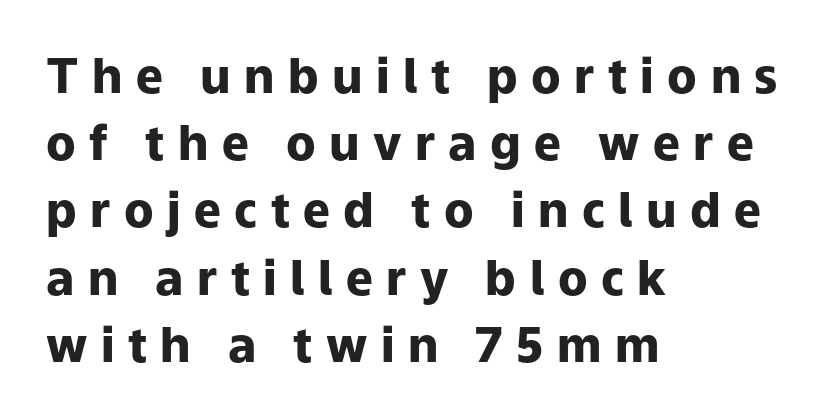
Q: Is the text bold? A: Yes.
Q: Is the text italic (slanted)? A: No, it is upright.
Q: Is the typeface a serif or a sans-serif typeface? A: Sans-serif.
Q: Is the text underlined? A: No.
Q: How is the paragraph aligned? A: Left-aligned.
Q: Is the spacing between letters normal or unusually wide? A: Unusually wide.
Q: Is the spacing between lines tight, normal or loose? A: Normal.
Q: Width (condensed, normal, or wide)? A: Normal.
Q: Stroke contrast? A: Low.
Q: x-height? A: Medium.
Q: Monospaced? A: No.
